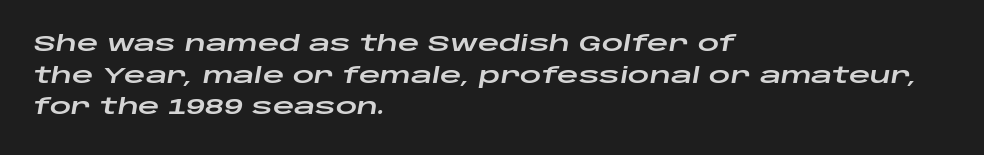
{"italic": "yes", "lean": "right", "slant_degrees": 10, "underline": "no", "align": "left", "line_spacing": "normal", "line_spacing_ratio": 1.51, "letter_spacing": "normal", "letter_spacing_em": 0.0, "glyph_px": 21}
